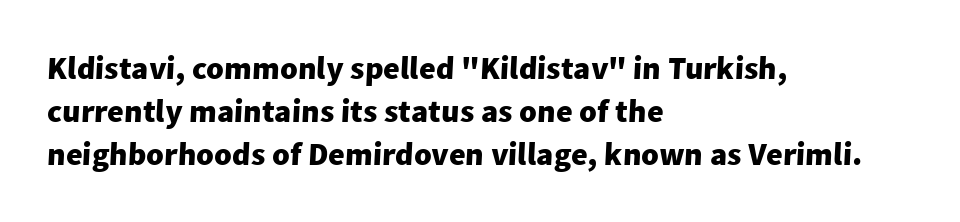
{"serif": "no", "bold": "yes", "weight": "heavy", "width": "normal", "stroke_contrast": "low", "x_height": "medium", "monospaced": "no", "underline": "no", "align": "left", "line_spacing": "normal", "line_spacing_ratio": 1.35, "letter_spacing": "normal", "letter_spacing_em": 0.0, "glyph_px": 32}
